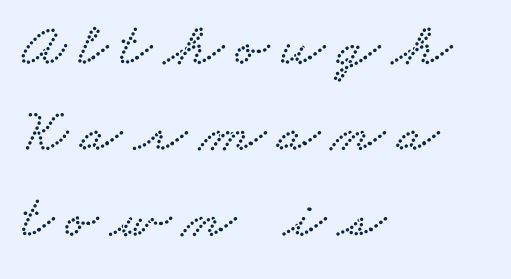
{"serif": "yes", "width": "wide", "stroke_contrast": "low", "x_height": "small", "monospaced": "no", "underline": "no", "align": "left", "line_spacing": "normal", "line_spacing_ratio": 1.41, "letter_spacing": "wide", "letter_spacing_em": 0.2, "glyph_px": 61}
